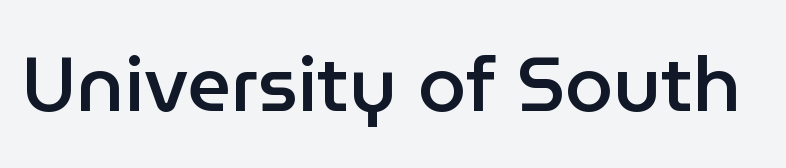
{"serif": "no", "italic": "no", "bold": "semi", "weight": "semibold", "width": "normal", "stroke_contrast": "low", "x_height": "medium", "monospaced": "no", "underline": "no", "letter_spacing": "normal", "letter_spacing_em": 0.0, "glyph_px": 77}
